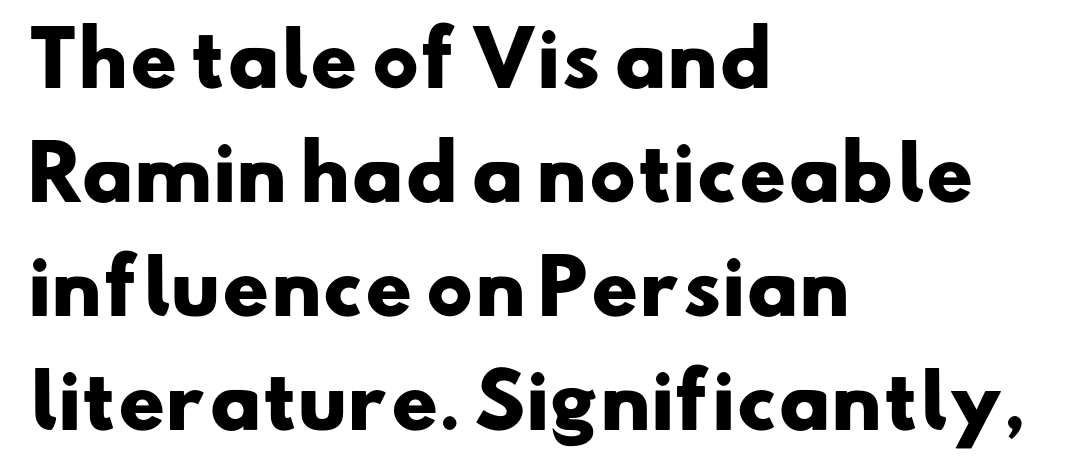
The image shows 73 px heavy, wide sans-serif type; set left-aligned, normal line spacing (1.56x), normal letter spacing, not underlined; low stroke contrast and a small x-height.
